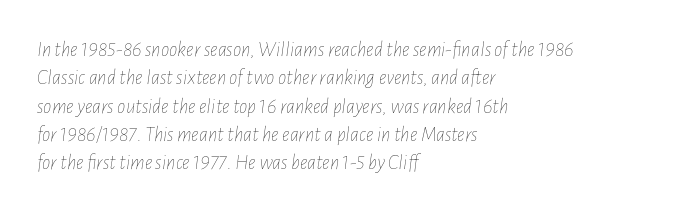
{"italic": "yes", "lean": "right", "slant_degrees": 7, "bold": "no", "underline": "no", "align": "left", "line_spacing": "normal", "line_spacing_ratio": 1.35, "letter_spacing": "normal", "letter_spacing_em": 0.0, "glyph_px": 21}
